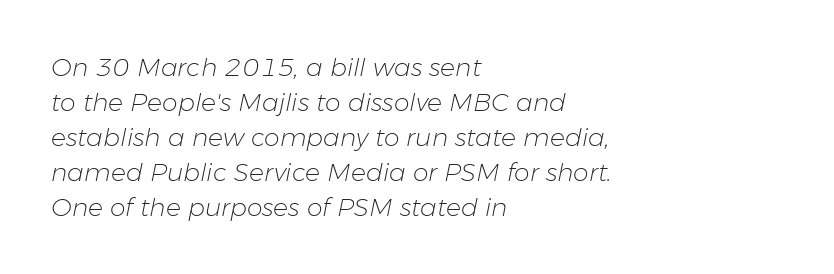
The ragged edge is on the right, which tells us the setting is flush left. Plain, unruled lines of type. Designer's note — italics engaged. The block of text has a typical density, with ordinary space between rows. No letter is thick-stroked: the sample isn't bold.
